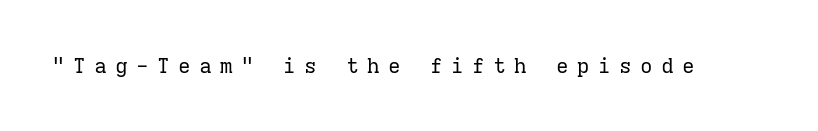
Q: Is the text bold? A: No.
Q: Is the text italic (slanted)? A: No, it is upright.
Q: Is the text underlined? A: No.
Q: Is the spacing between letters normal or unusually wide? A: Unusually wide.
